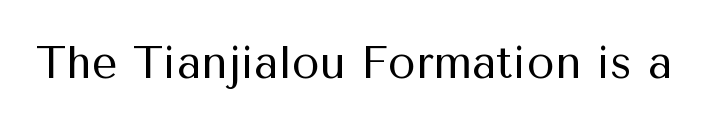
This sample uses an upright cut, with every glyph sitting square on the baseline. The typeface has the unassuming heft of standard copy or less. Quick note: underline off. The typeface chosen for these lines omits serifs.
